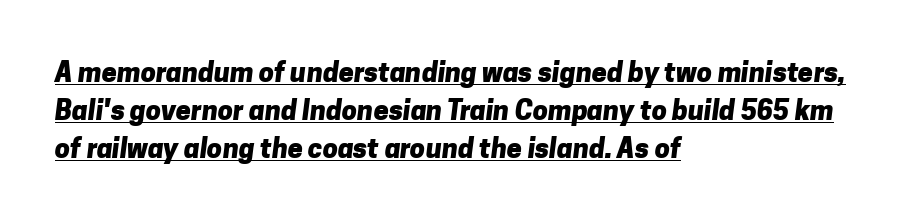
{"bold": "yes", "underline": "yes", "align": "left", "line_spacing": "normal", "line_spacing_ratio": 1.4, "letter_spacing": "normal", "letter_spacing_em": 0.0, "glyph_px": 27}
